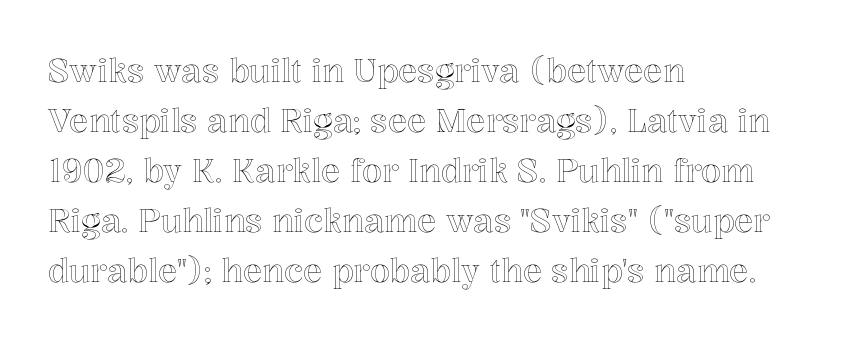
{"italic": "no", "width": "normal", "x_height": "medium", "monospaced": "no", "underline": "no", "align": "left", "line_spacing": "normal", "line_spacing_ratio": 1.56, "letter_spacing": "normal", "letter_spacing_em": 0.0, "glyph_px": 32}
